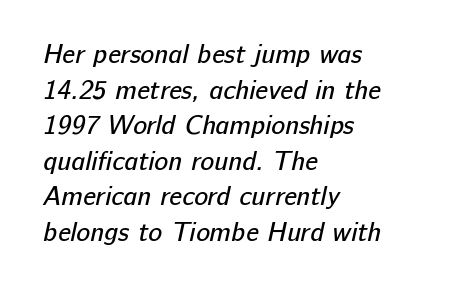
Q: Is the text bold? A: No.
Q: Is the text underlined? A: No.
Q: How is the paragraph aligned? A: Left-aligned.
Q: Is the spacing between letters normal or unusually wide? A: Normal.
Q: Is the spacing between lines tight, normal or loose? A: Normal.
